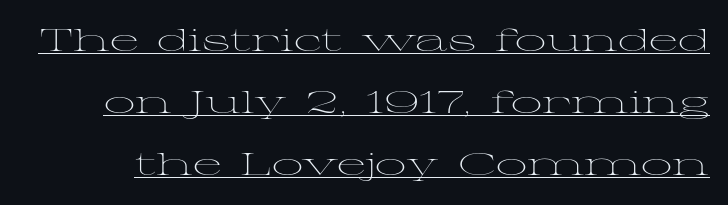
Q: Is the text bold? A: No.
Q: Is the text italic (slanted)? A: No, it is upright.
Q: Is the typeface a serif or a sans-serif typeface? A: Serif.
Q: Is the text underlined? A: Yes.
Q: Is the spacing between letters normal or unusually wide? A: Normal.
Q: Is the spacing between lines tight, normal or loose? A: Loose.
Q: Width (condensed, normal, or wide)? A: Wide.
Q: Stroke contrast? A: Medium.
Q: x-height? A: Medium.
Q: Monospaced? A: No.
